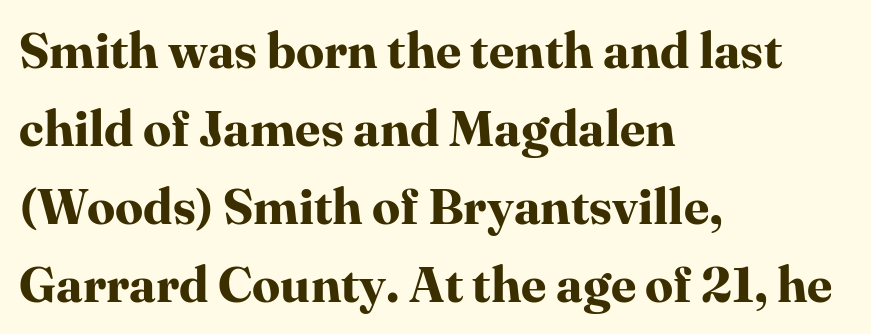
Q: Is the text bold? A: Yes.
Q: Is the text italic (slanted)? A: No, it is upright.
Q: Is the typeface a serif or a sans-serif typeface? A: Serif.
Q: Is the text underlined? A: No.
Q: How is the paragraph aligned? A: Left-aligned.
Q: Is the spacing between letters normal or unusually wide? A: Normal.
Q: Is the spacing between lines tight, normal or loose? A: Normal.
Q: Width (condensed, normal, or wide)? A: Normal.
Q: Stroke contrast? A: High.
Q: x-height? A: Medium.
Q: Monospaced? A: No.
